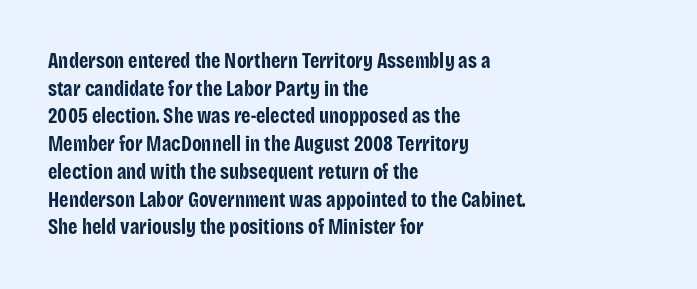
{"italic": "no", "bold": "yes", "underline": "no", "align": "left", "line_spacing": "normal", "line_spacing_ratio": 1.32, "letter_spacing": "normal", "letter_spacing_em": 0.0, "glyph_px": 21}
